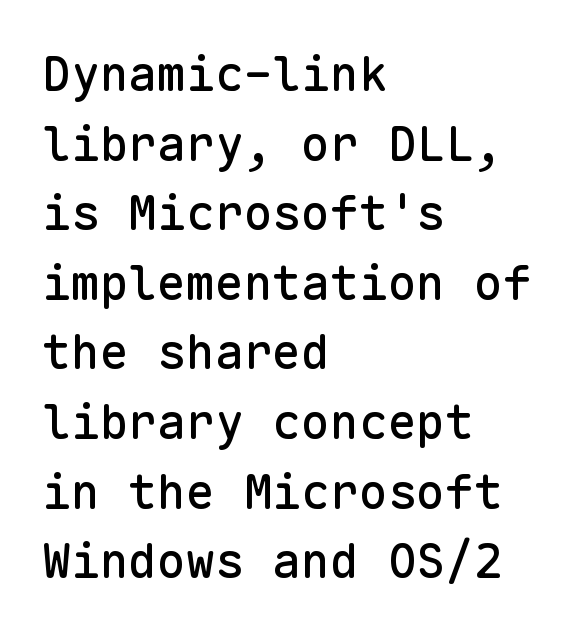
The image shows 48 px sans-serif type, upright, monospaced; set left-aligned, normal line spacing (1.45x), normal letter spacing, not underlined; low stroke contrast and a medium x-height.
